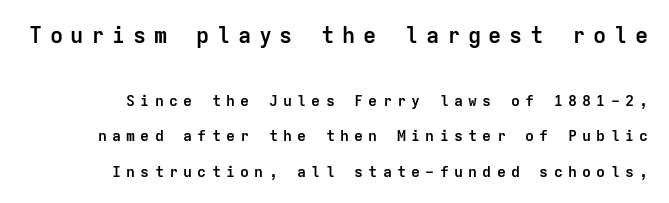
{"italic": "no", "bold": "yes", "underline": "no", "line_spacing": "loose", "line_spacing_ratio": 2.37, "letter_spacing": "wide", "letter_spacing_em": 0.35, "larger_block": "first", "size_ratio": 1.47, "glyph_px": 22}
